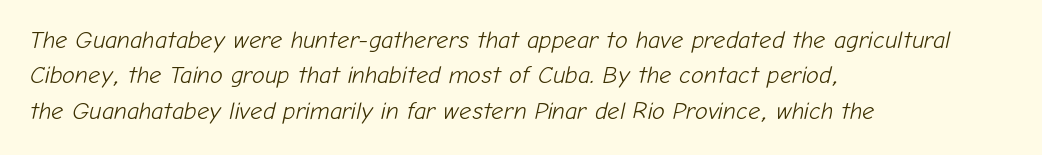
The image shows 24 px text type, italic (leaning right); set left-aligned, normal line spacing (1.47x), normal letter spacing, not underlined.
